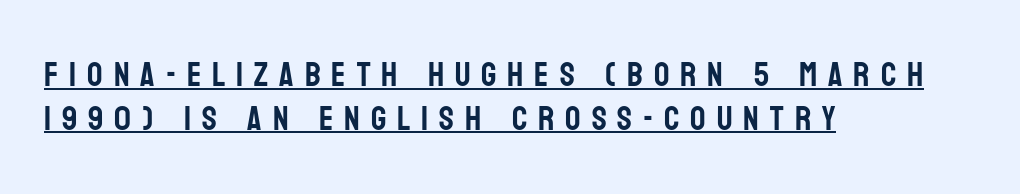
The image shows 34 px condensed sans-serif type, upright; set left-aligned, normal line spacing (1.28x), unusually wide letter spacing (+0.32 em), underlined; low stroke contrast and a large x-height.
